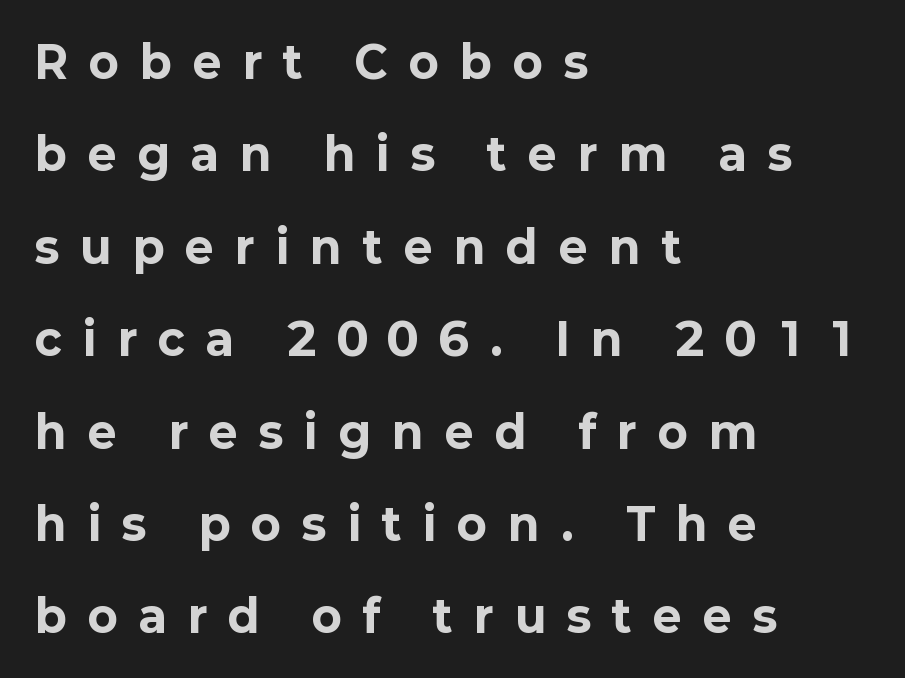
{"serif": "no", "italic": "no", "bold": "yes", "weight": "bold", "width": "normal", "stroke_contrast": "low", "x_height": "medium", "monospaced": "no", "underline": "no", "align": "left", "line_spacing": "loose", "line_spacing_ratio": 2.1, "letter_spacing": "wide", "letter_spacing_em": 0.49, "glyph_px": 44}
